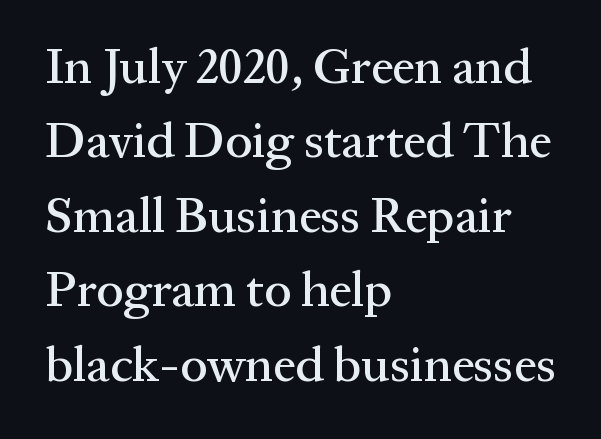
{"serif": "yes", "italic": "no", "width": "normal", "stroke_contrast": "medium", "x_height": "medium", "monospaced": "no", "underline": "no", "align": "left", "line_spacing": "normal", "line_spacing_ratio": 1.49, "letter_spacing": "normal", "letter_spacing_em": 0.0, "glyph_px": 50}
